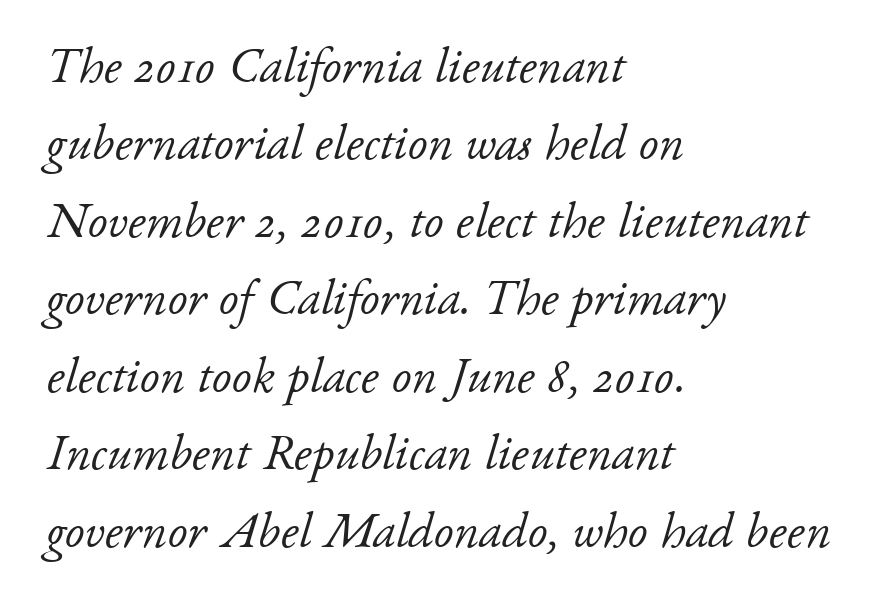
The image shows 50 px light serif type, italic (leaning right); set left-aligned, normal line spacing (1.55x), normal letter spacing, not underlined; low stroke contrast and a small x-height.
